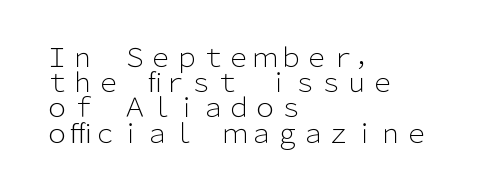
Stroke thickness stays within the range of a standard reading face or lighter. Does the lettering tilt? It doesn't — this is upright. Inter-character spacing is left at the font's built-in metrics. A typesetter would call this leading minimal, almost set solid.
